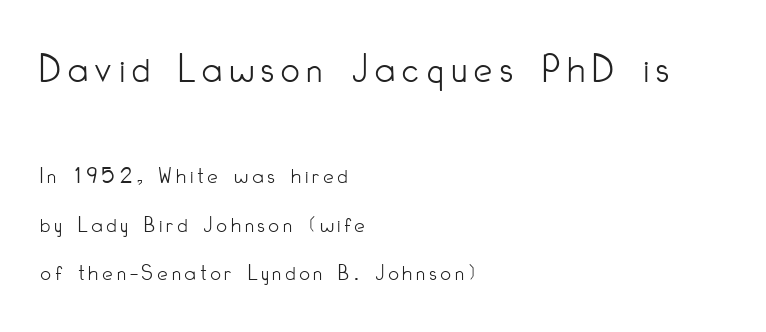
The image shows 41 px light, condensed sans-serif type, upright; set left-aligned, loose line spacing (2.11x), not underlined; the first (top) block is 1.78x larger; low stroke contrast and a small x-height.
